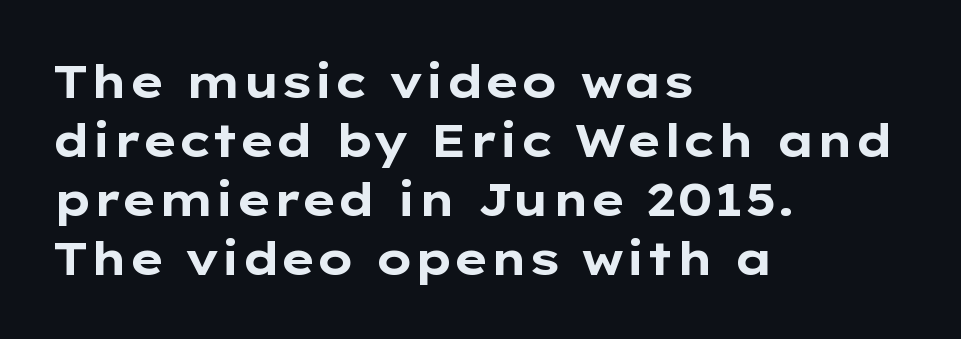
{"serif": "no", "italic": "no", "bold": "yes", "weight": "bold", "width": "wide", "stroke_contrast": "low", "x_height": "medium", "monospaced": "no", "underline": "no", "align": "left", "line_spacing": "normal", "line_spacing_ratio": 1.28, "letter_spacing": "normal", "letter_spacing_em": 0.0, "glyph_px": 46}
